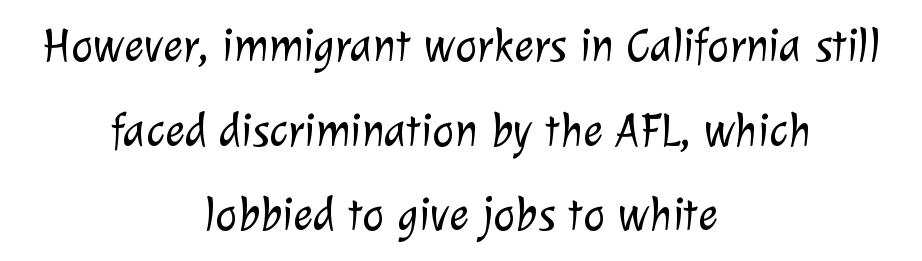
{"serif": "no", "bold": "no", "weight": "light", "width": "normal", "stroke_contrast": "low", "x_height": "medium", "monospaced": "no", "underline": "no", "align": "center", "line_spacing_ratio": 1.8, "letter_spacing": "normal", "letter_spacing_em": 0.0, "glyph_px": 47}
